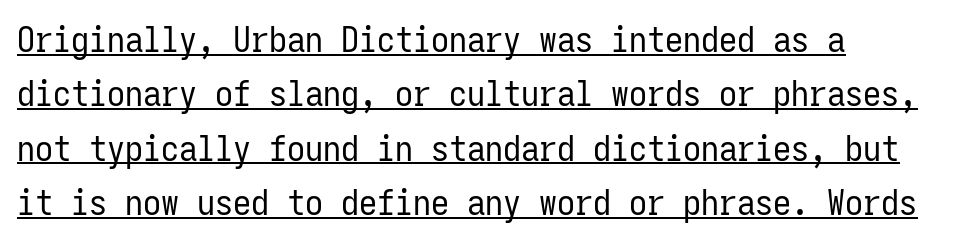
The image shows 36 px regular-weight, condensed sans-serif type, upright, monospaced; set left-aligned, normal line spacing (1.51x), normal letter spacing, underlined; low stroke contrast and a medium x-height.
